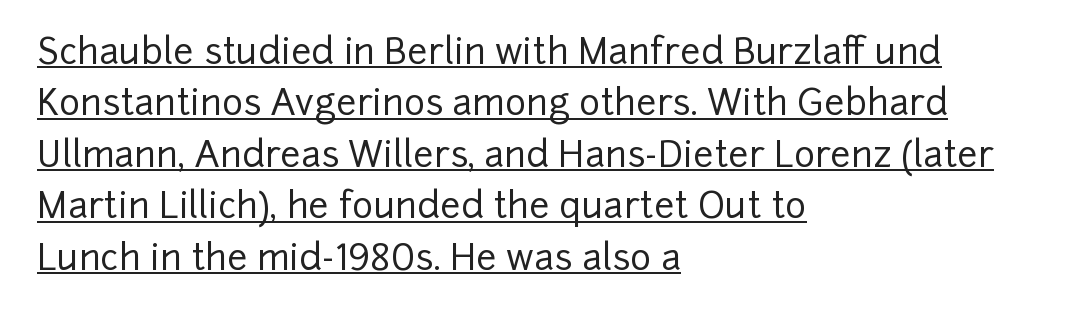
The image shows 36 px sans-serif type, upright; set left-aligned, normal line spacing (1.43x), normal letter spacing, underlined; low stroke contrast and a medium x-height.
